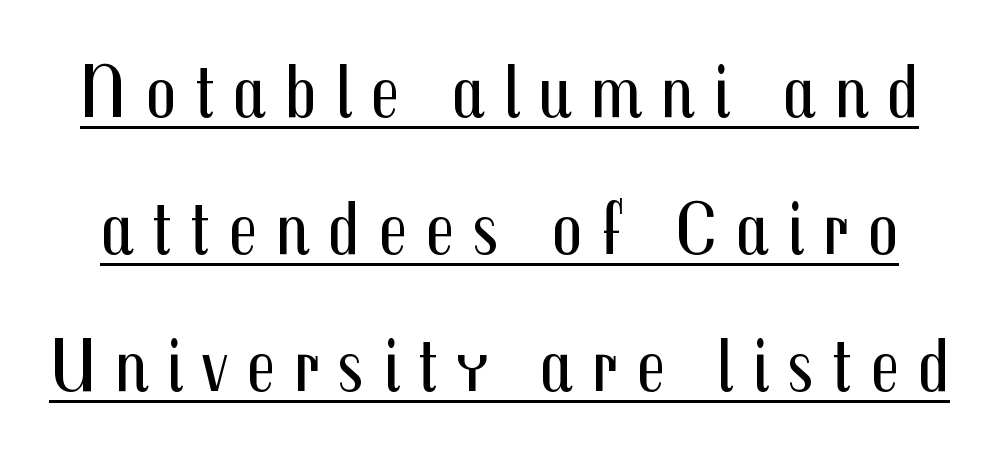
The image shows 76 px regular-weight, condensed sans-serif type, upright; set line spacing 1.8x, unusually wide letter spacing (+0.24 em), underlined; medium stroke contrast and a medium x-height.
